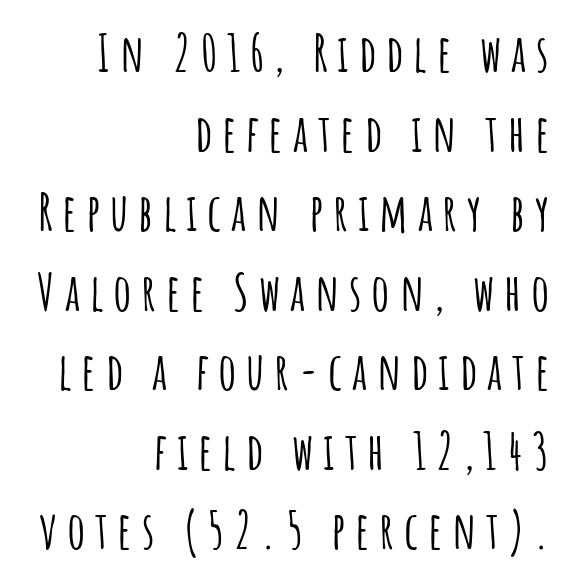
Q: Is the text italic (slanted)? A: No, it is upright.
Q: Is the typeface a serif or a sans-serif typeface? A: Sans-serif.
Q: Is the text underlined? A: No.
Q: How is the paragraph aligned? A: Right-aligned.
Q: Is the spacing between lines tight, normal or loose? A: Normal.
Q: Width (condensed, normal, or wide)? A: Condensed.
Q: Stroke contrast? A: Low.
Q: x-height? A: Large.
Q: Monospaced? A: No.
